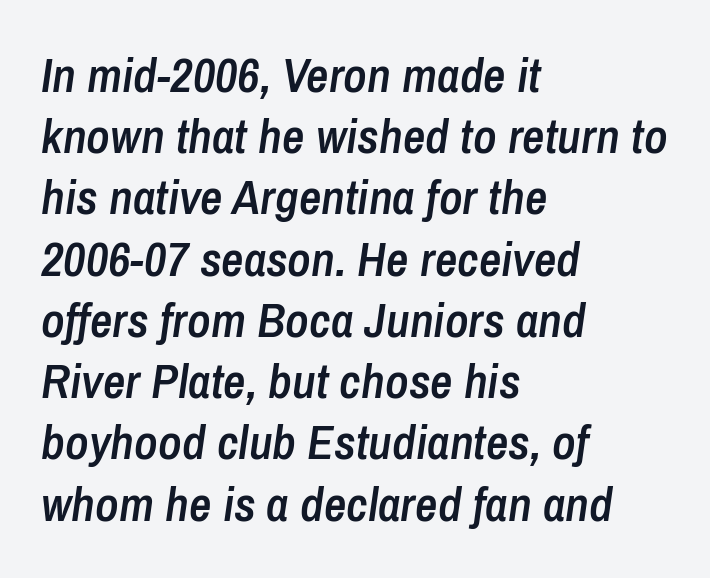
Rows of type keep a routine distance in the vertical direction. The specimen reads as italic at a glance. Quick note: underline off. These lines keep a tight, regular rhythm from letter to letter. The rendering uses natural spacing where letterforms have individual widths. Left-aligned paragraph, ragged on the right.
